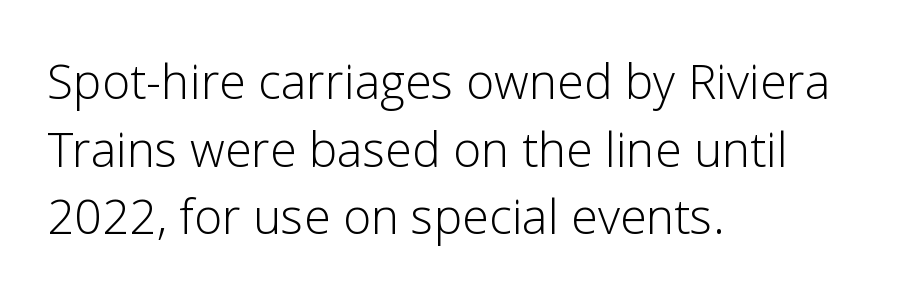
{"serif": "no", "italic": "no", "bold": "no", "weight": "light", "width": "normal", "stroke_contrast": "low", "x_height": "medium", "monospaced": "no", "underline": "no", "align": "left", "line_spacing": "normal", "line_spacing_ratio": 1.41, "letter_spacing": "normal", "letter_spacing_em": 0.0, "glyph_px": 48}
